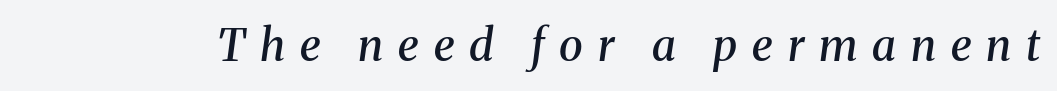
Q: Is the text bold? A: Semi-bold.
Q: Is the text italic (slanted)? A: Yes, it leans right by about 8 degrees.
Q: Is the typeface a serif or a sans-serif typeface? A: Serif.
Q: Is the text underlined? A: No.
Q: Is the spacing between letters normal or unusually wide? A: Unusually wide.
Q: Width (condensed, normal, or wide)? A: Normal.
Q: Stroke contrast? A: Medium.
Q: x-height? A: Medium.
Q: Monospaced? A: No.
